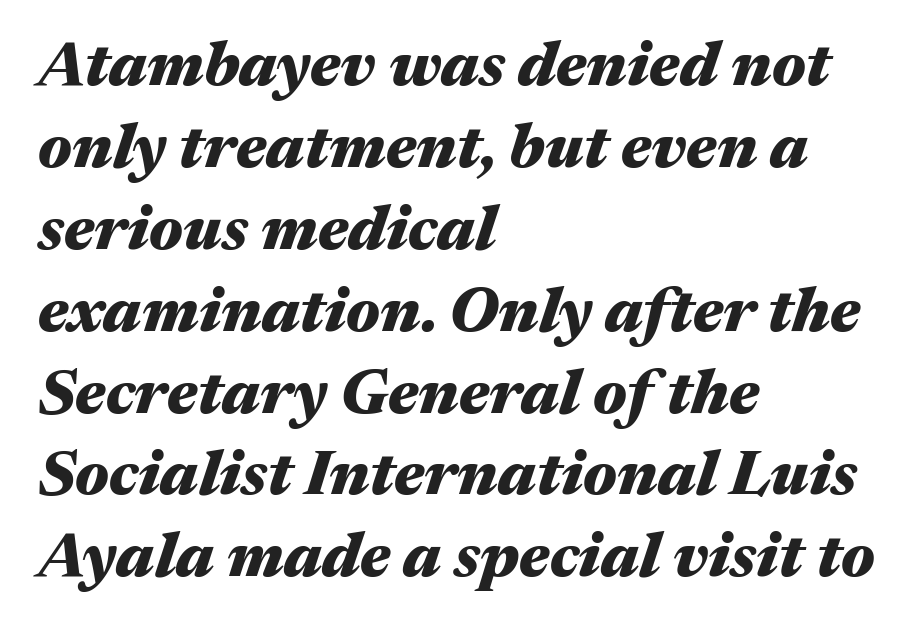
Q: Is the text bold? A: Yes.
Q: Is the text italic (slanted)? A: Yes, it leans right by about 17 degrees.
Q: Is the text underlined? A: No.
Q: How is the paragraph aligned? A: Left-aligned.
Q: Is the spacing between letters normal or unusually wide? A: Normal.
Q: Is the spacing between lines tight, normal or loose? A: Normal.
Q: Width (condensed, normal, or wide)? A: Wide.
Q: Stroke contrast? A: Medium.
Q: x-height? A: Medium.
Q: Monospaced? A: No.
